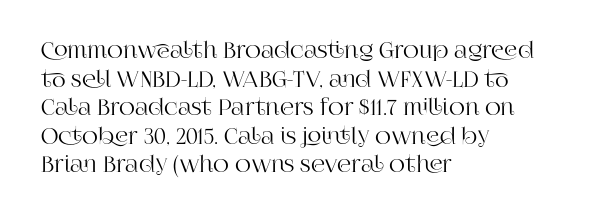
A normal amount of white space separates one row of letters from the next. Unmarked baselines from the first word to the last. These lines were composed using upright roman letters. Compared with typical body copy, the letter spacing here is the same. Line beginnings align vertically; line endings do not.
